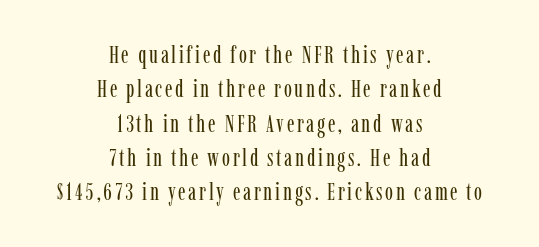
{"italic": "no", "bold": "no", "underline": "no", "align": "center", "line_spacing": "normal", "line_spacing_ratio": 1.43, "glyph_px": 24}
